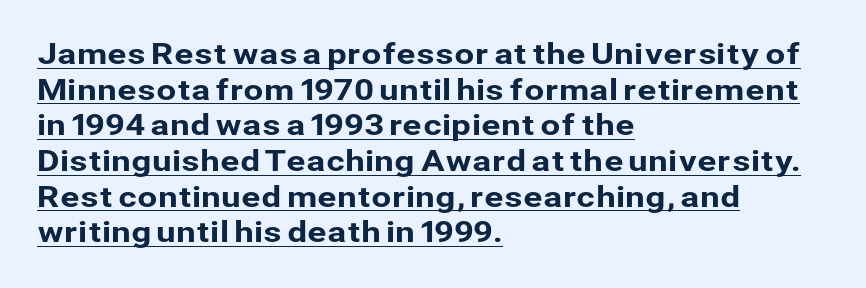
The image shows 29 px sans-serif type, upright; set left-aligned, line spacing 1.23x, normal letter spacing, underlined; low stroke contrast and a medium x-height.
